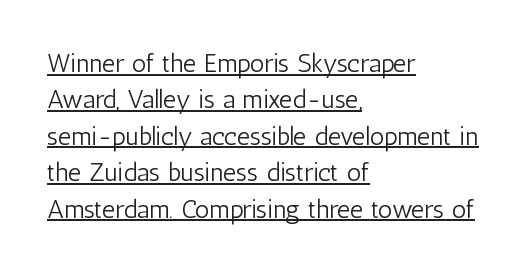
Where is the straight margin? On the left. Rows of type keep a routine distance in the vertical direction. Counters stay open thanks to moderate or lighter strokes. This sample uses an upright cut, with every glyph sitting square on the baseline.
